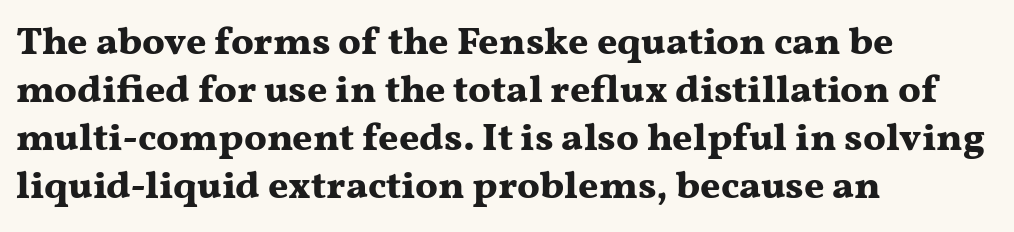
Inter-character spacing is left at the font's built-in metrics. Each line starts at the same left margin while the right side varies. A full-strength bold gives these letters their thick strokes. Unmarked baselines from the first word to the last. The face used here is proportionally spaced, like ordinary book or web type.
